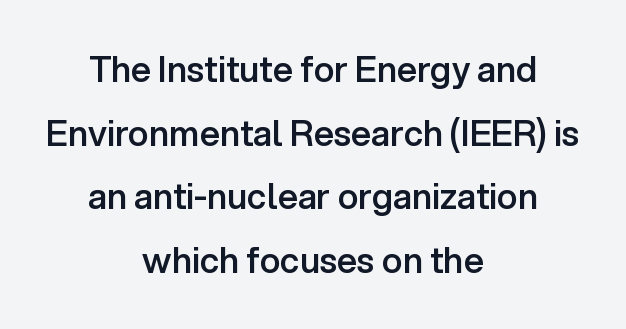
I'd describe the lettering as semibold — firm but not a full bold. The designer went with a sans here, leaving each stem footless. It's the straight-up-and-down kind of type. Layout note: lines centered. A bare baseline throughout the passage.
